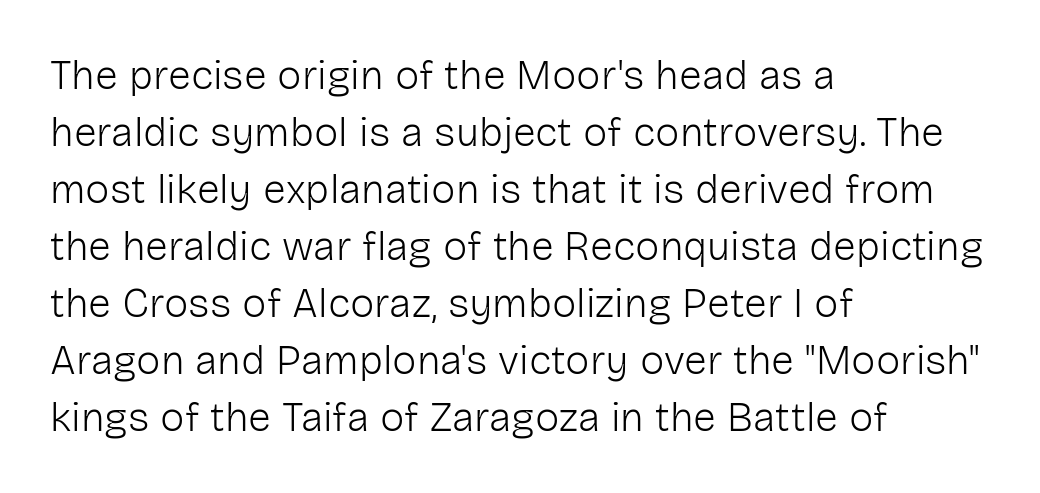
Q: Is the text bold? A: No.
Q: Is the text italic (slanted)? A: No, it is upright.
Q: Is the typeface a serif or a sans-serif typeface? A: Sans-serif.
Q: Is the text underlined? A: No.
Q: How is the paragraph aligned? A: Left-aligned.
Q: Is the spacing between letters normal or unusually wide? A: Normal.
Q: Is the spacing between lines tight, normal or loose? A: Normal.
Q: Width (condensed, normal, or wide)? A: Normal.
Q: Stroke contrast? A: Low.
Q: x-height? A: Medium.
Q: Monospaced? A: No.
